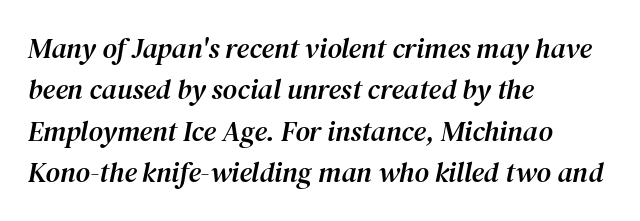
Each letter keeps its own natural width here, so spacing adapts to shape. Letter spacing: default. Look at the bottom of the vertical strokes: they flare into serifs here. This sample keeps an unexceptional amount of space between lines. Just letters on the line, the space beneath them empty.
